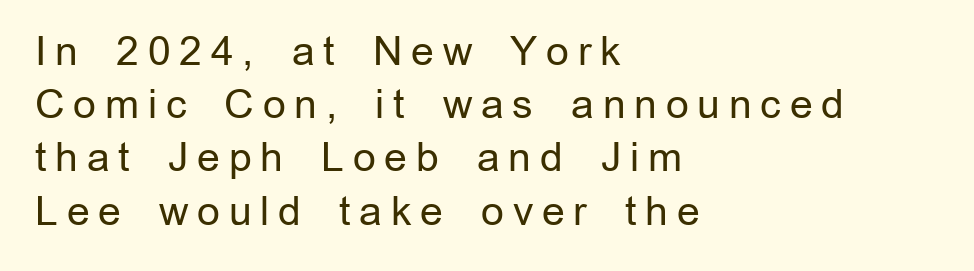
The image shows 40 px regular-weight sans-serif type, upright; set left-aligned, normal line spacing (1.33x), unusually wide letter spacing (+0.22 em), not underlined; low stroke contrast and a medium x-height.
